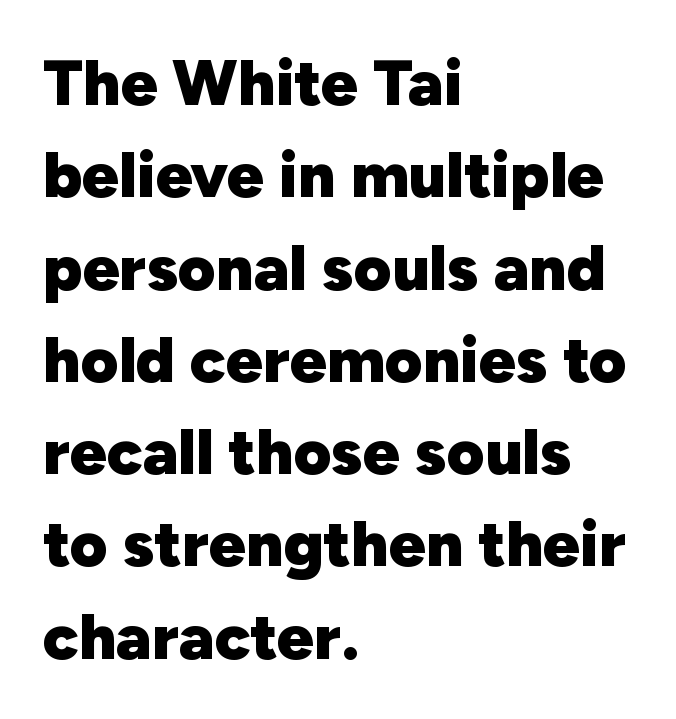
Summary of vertical rhythm: regular, with standard interline spacing. The designer went with a sans here, leaving each stem footless. Honestly, the letter spacing is just normal — you wouldn't notice it. Think of a printed novel: that variable character pitch is what you see here.
